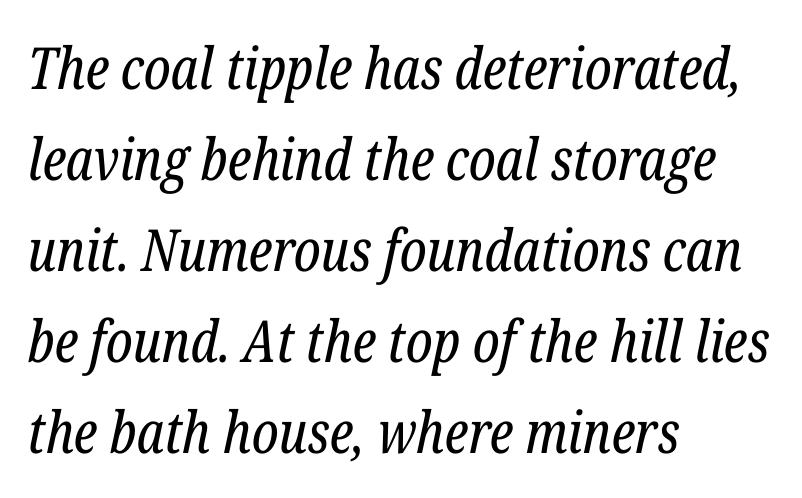
{"serif": "yes", "italic": "yes", "lean": "right", "slant_degrees": 12, "bold": "no", "weight": "regular", "width": "condensed", "stroke_contrast": "low", "x_height": "medium", "monospaced": "no", "underline": "no", "align": "left", "line_spacing": "normal", "line_spacing_ratio": 1.57, "letter_spacing": "normal", "letter_spacing_em": 0.0, "glyph_px": 58}
